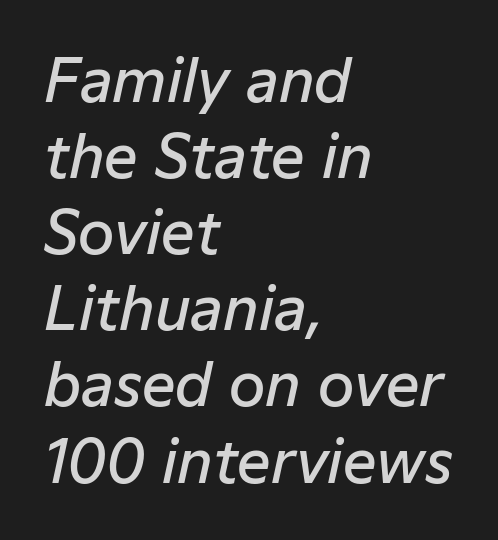
Each new line begins a customary step beneath the previous one. The line texture is even and compact thanks to regular tracking. Proportional: the letters do not fall into vertical columns. This rendering features lettering with no underline.
